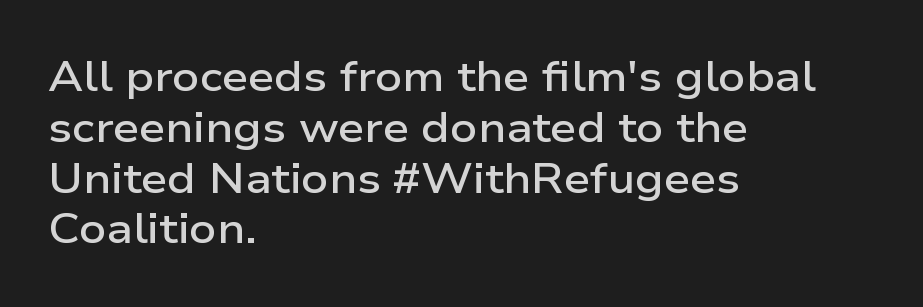
Rendered with straight, roman letterforms. Letters rest on an invisible, unmarked baseline. The rendering uses natural spacing where letterforms have individual widths. Nobody touched the tracking dial on this one. A somewhat darkened texture: the type is semibold rather than bold.
